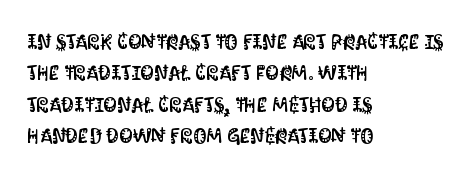
Q: Is the text italic (slanted)? A: No, it is upright.
Q: Is the text underlined? A: No.
Q: How is the paragraph aligned? A: Left-aligned.
Q: Is the spacing between letters normal or unusually wide? A: Normal.
Q: Is the spacing between lines tight, normal or loose? A: Normal.
